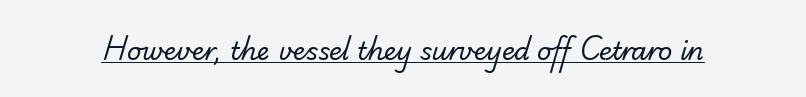
Counters stay open thanks to moderate or lighter strokes. Is there an underline? Yes — a line sits under the letters. In terms of letterspacing, this is plain default setting.
